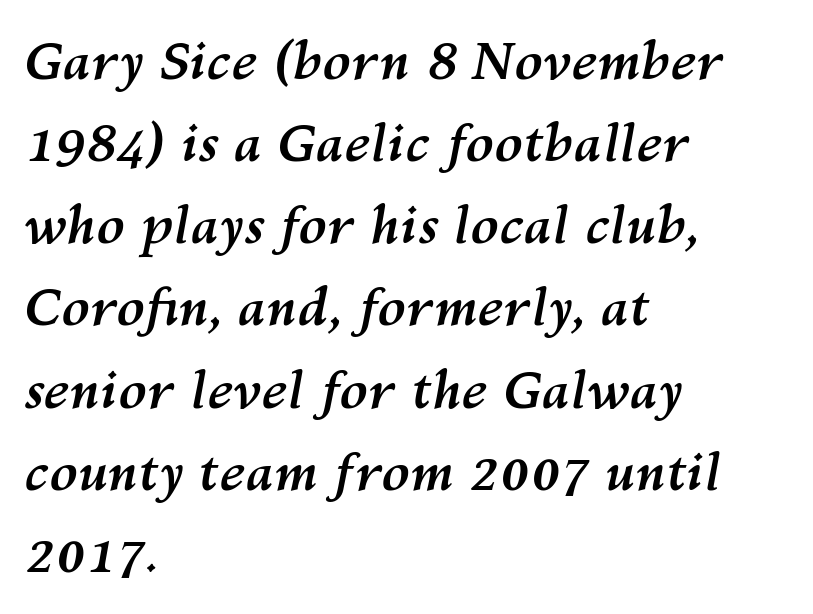
The image shows 52 px semibold type, italic (leaning right); set left-aligned, normal line spacing (1.58x), normal letter spacing, not underlined; medium stroke contrast and a medium x-height.
